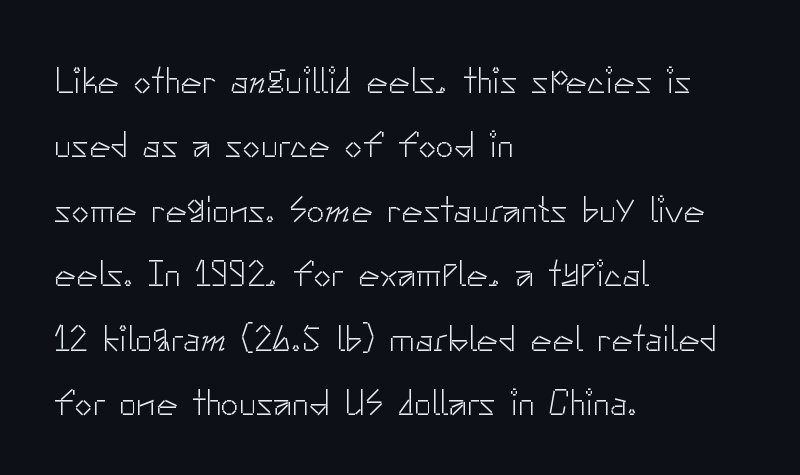
Casual observation: everything's shoved over to the left. Do the characters align in a grid? No, the font is proportional. Beneath every word, the page is bare. Unlike italic type, these characters show no tilt at all. Type style note: lacks serifs.
